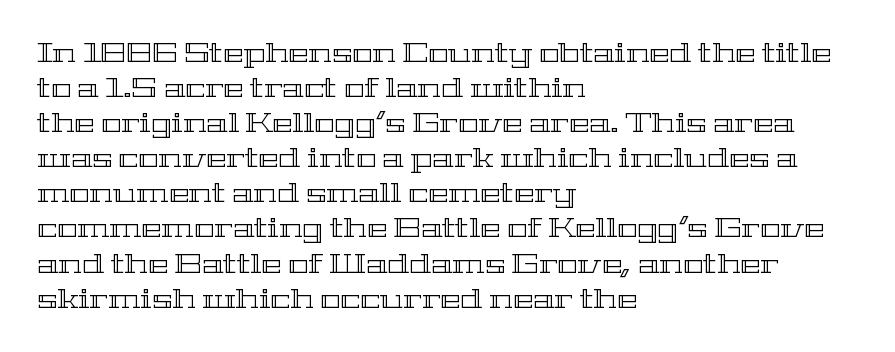
In CSS terms this would be text-align: left. Does the lettering tilt? It doesn't — this is upright. The strip under each line holds only bare page. Each word holds together tightly as a unit, with standard inter-letter gaps. These lines sit exactly where default settings would place them.
